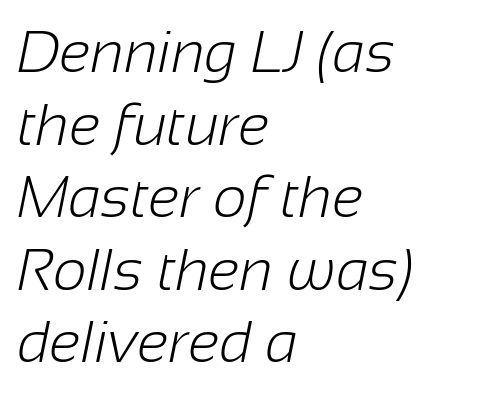
{"serif": "no", "bold": "no", "weight": "light", "width": "normal", "stroke_contrast": "low", "x_height": "medium", "monospaced": "no", "underline": "no", "align": "left", "line_spacing_ratio": 1.23, "letter_spacing": "normal", "letter_spacing_em": 0.0, "glyph_px": 59}
